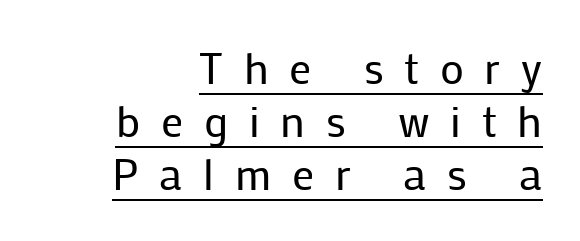
Q: Is the text bold? A: No.
Q: Is the text italic (slanted)? A: No, it is upright.
Q: Is the typeface a serif or a sans-serif typeface? A: Sans-serif.
Q: Is the text underlined? A: Yes.
Q: How is the paragraph aligned? A: Right-aligned.
Q: Is the spacing between letters normal or unusually wide? A: Unusually wide.
Q: Width (condensed, normal, or wide)? A: Normal.
Q: Stroke contrast? A: Low.
Q: x-height? A: Medium.
Q: Monospaced? A: No.
